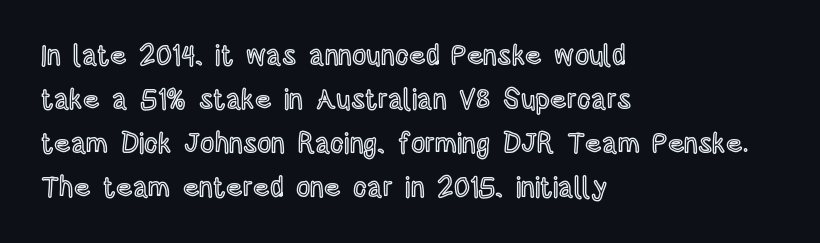
The image shows 28 px condensed type, upright; set left-aligned, normal line spacing (1.57x), normal letter spacing, not underlined; a large x-height.
